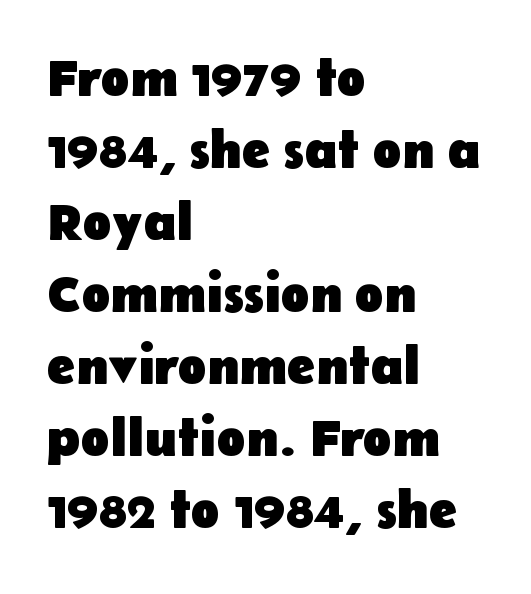
The image shows 53 px heavy sans-serif type, upright; set left-aligned, normal line spacing (1.36x), normal letter spacing, not underlined; low stroke contrast and a medium x-height.
